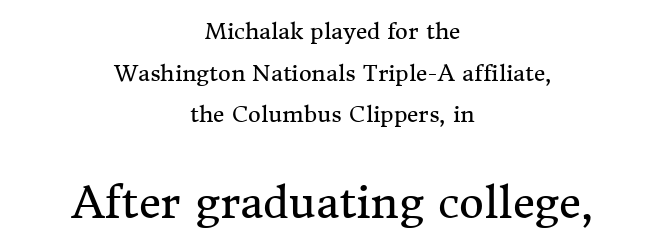
{"serif": "yes", "italic": "no", "bold": "no", "weight": "regular", "width": "normal", "stroke_contrast": "medium", "x_height": "medium", "monospaced": "no", "underline": "no", "align": "center", "line_spacing_ratio": 1.89, "letter_spacing": "normal", "letter_spacing_em": 0.0, "larger_block": "second", "size_ratio": 1.95, "glyph_px": 43}
